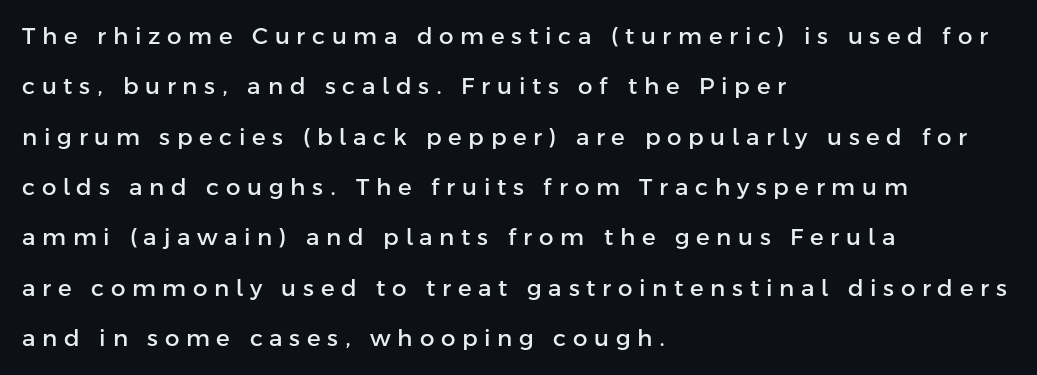
{"italic": "no", "underline": "no", "align": "left", "line_spacing": "loose", "line_spacing_ratio": 2.19, "letter_spacing": "wide", "letter_spacing_em": 0.29, "glyph_px": 23}
